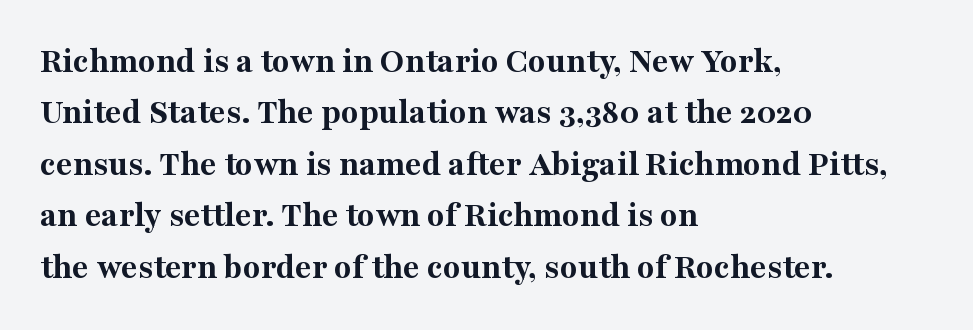
{"serif": "yes", "italic": "no", "bold": "yes", "weight": "bold", "width": "normal", "stroke_contrast": "medium", "x_height": "medium", "monospaced": "no", "underline": "no", "align": "left", "line_spacing": "normal", "line_spacing_ratio": 1.43, "letter_spacing": "normal", "letter_spacing_em": 0.0, "glyph_px": 36}
